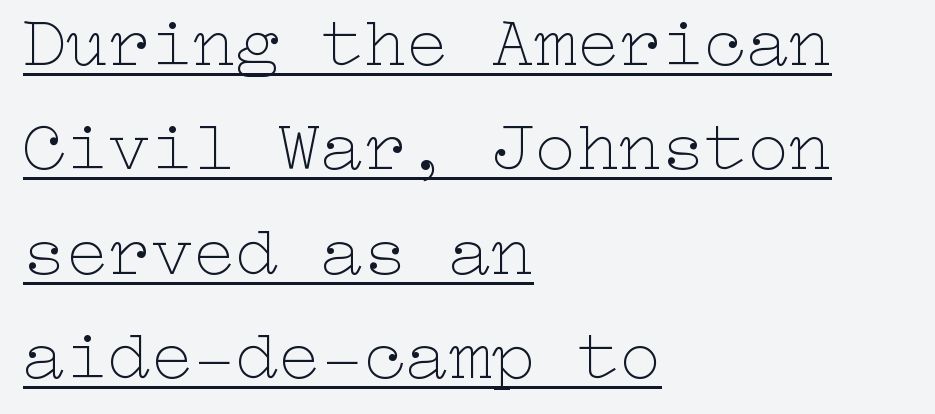
The face looks like a standard text weight, possibly lighter. The rendering uses the underline text-decoration. Is the letter spacing exaggerated? No — it looks like the ordinary default. Whoever set this chose a conventional vertical rhythm. Posture: upright roman.
